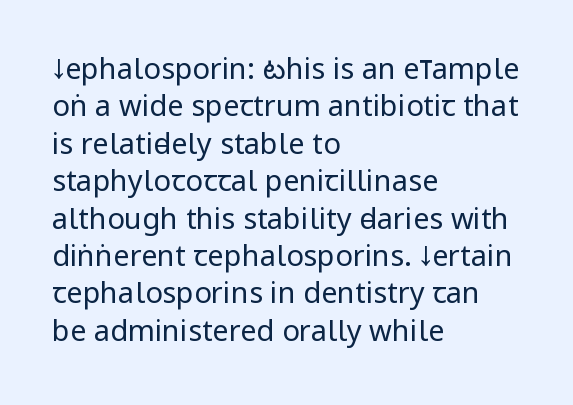
The rendering uses natural spacing where letterforms have individual widths. This is the regular roman posture of the typeface. Is this a heavy cut? Hardly; it is regular or lighter. Check under the words: just untouched page.
